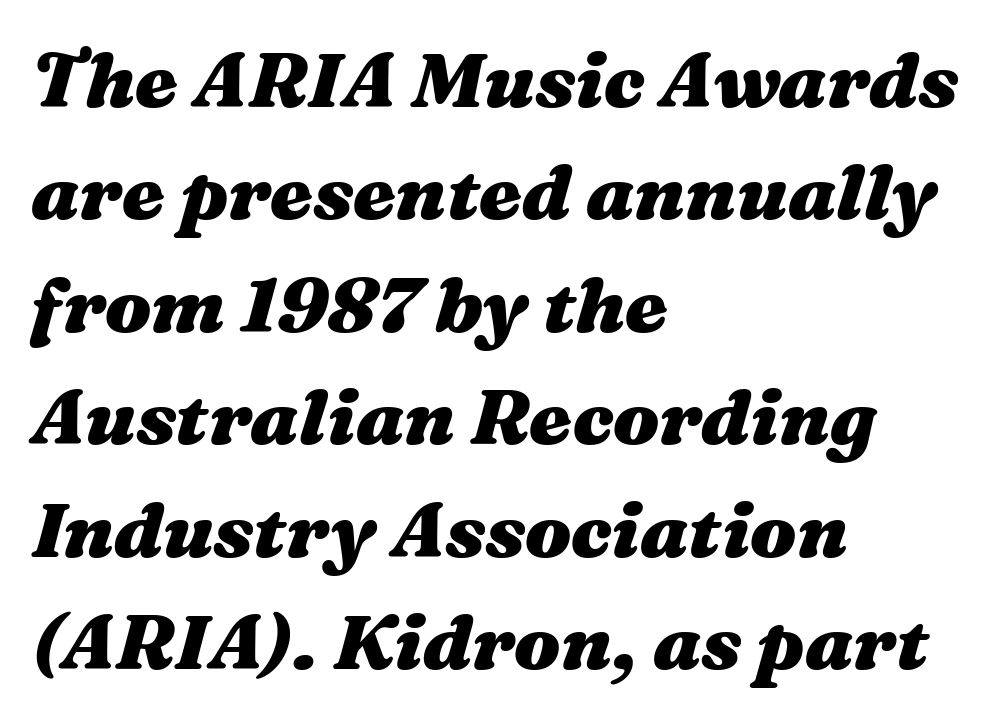
{"italic": "yes", "lean": "right", "slant_degrees": 16, "bold": "yes", "weight": "heavy", "width": "wide", "stroke_contrast": "medium", "x_height": "medium", "monospaced": "no", "underline": "no", "align": "left", "line_spacing": "normal", "line_spacing_ratio": 1.46, "letter_spacing": "normal", "letter_spacing_em": 0.0, "glyph_px": 77}
